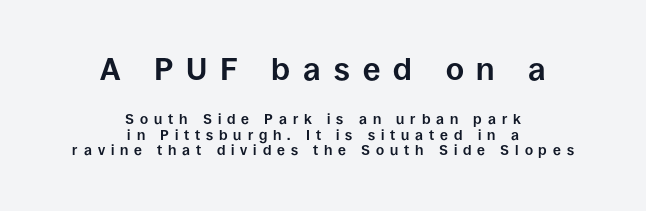
Q: Is the text bold? A: Yes.
Q: Is the text italic (slanted)? A: No, it is upright.
Q: Is the typeface a serif or a sans-serif typeface? A: Sans-serif.
Q: Is the text underlined? A: No.
Q: How is the paragraph aligned? A: Centered.
Q: Is the spacing between letters normal or unusually wide? A: Unusually wide.
Q: Is the spacing between lines tight, normal or loose? A: Tight.
Q: Which block of text is set in a larger size, the first (top) or the second (bottom)? A: The first (top) one.
Q: Width (condensed, normal, or wide)? A: Normal.
Q: Stroke contrast? A: Low.
Q: x-height? A: Large.
Q: Monospaced? A: No.
